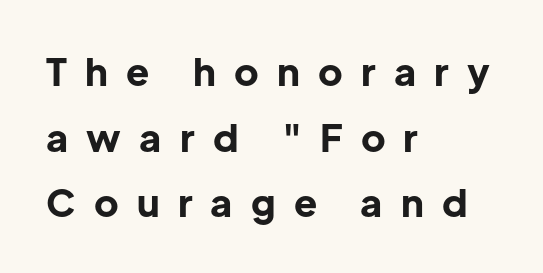
Q: Is the text bold? A: Yes.
Q: Is the text italic (slanted)? A: No, it is upright.
Q: Is the typeface a serif or a sans-serif typeface? A: Sans-serif.
Q: Is the text underlined? A: No.
Q: How is the paragraph aligned? A: Left-aligned.
Q: Is the spacing between letters normal or unusually wide? A: Unusually wide.
Q: Width (condensed, normal, or wide)? A: Normal.
Q: Stroke contrast? A: Low.
Q: x-height? A: Medium.
Q: Monospaced? A: No.
